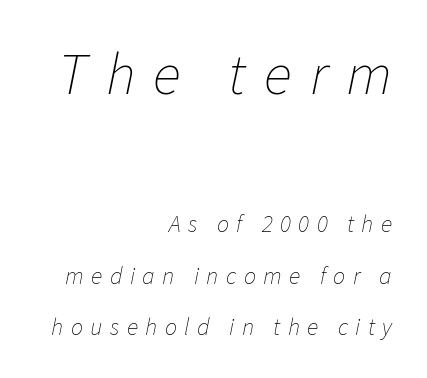
{"italic": "yes", "lean": "right", "slant_degrees": 11, "bold": "no", "weight": "thin", "width": "normal", "stroke_contrast": "low", "x_height": "medium", "monospaced": "no", "underline": "no", "align": "right", "line_spacing": "loose", "line_spacing_ratio": 2.14, "letter_spacing": "wide", "letter_spacing_em": 0.31, "larger_block": "first", "size_ratio": 2.46, "glyph_px": 59}
